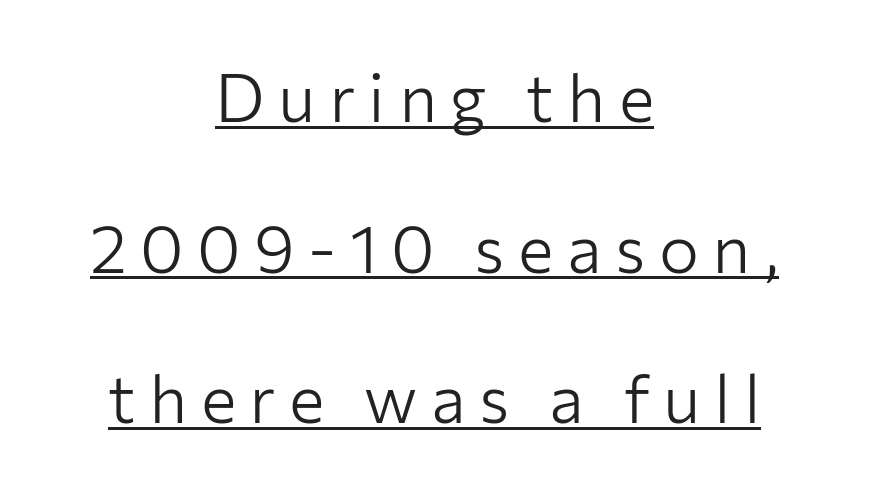
Widely set lines give the paragraph a tall, airy silhouette. Summary of weight: not heavy and not bold. A typesetter would call this heavily tracked-out type. This rendering uses center alignment, leaving both contours irregular but symmetric. The string is rendered with underlining switched on.
